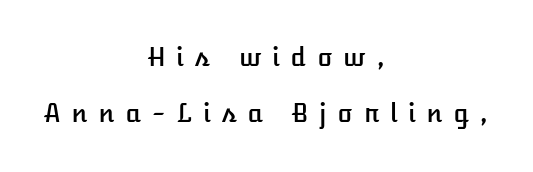
The image shows 25 px text type, upright; set centered, loose line spacing (2.25x), unusually wide letter spacing (+0.43 em), not underlined.
